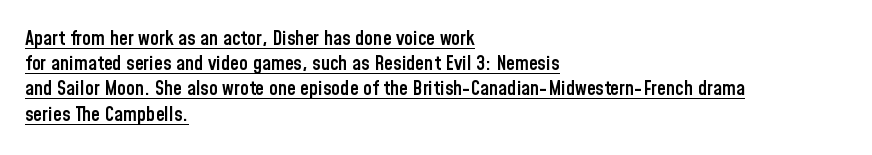
Q: Is the text bold? A: Semi-bold.
Q: Is the text italic (slanted)? A: No, it is upright.
Q: Is the text underlined? A: Yes.
Q: How is the paragraph aligned? A: Left-aligned.
Q: Is the spacing between letters normal or unusually wide? A: Normal.
Q: Is the spacing between lines tight, normal or loose? A: Normal.
